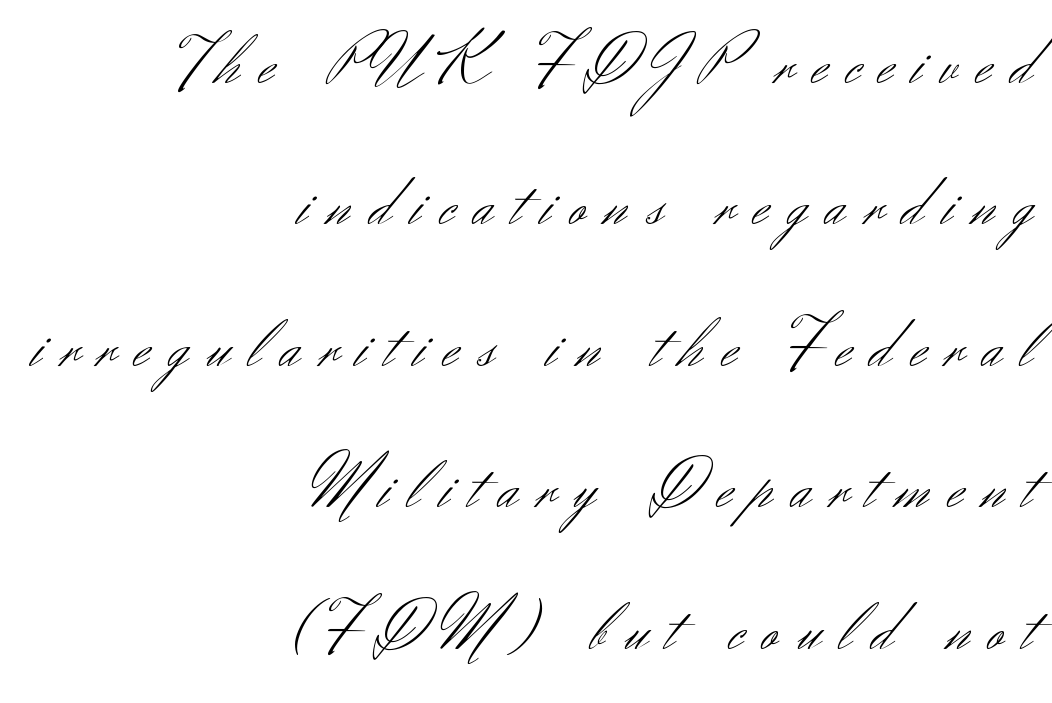
Stems and bowls with no extra thickness — not bold. The type family on display is of the sans-serif kind. Line endings align vertically; line beginnings do not. Inter-character spacing is expanded well beyond the font's built-in metrics.
